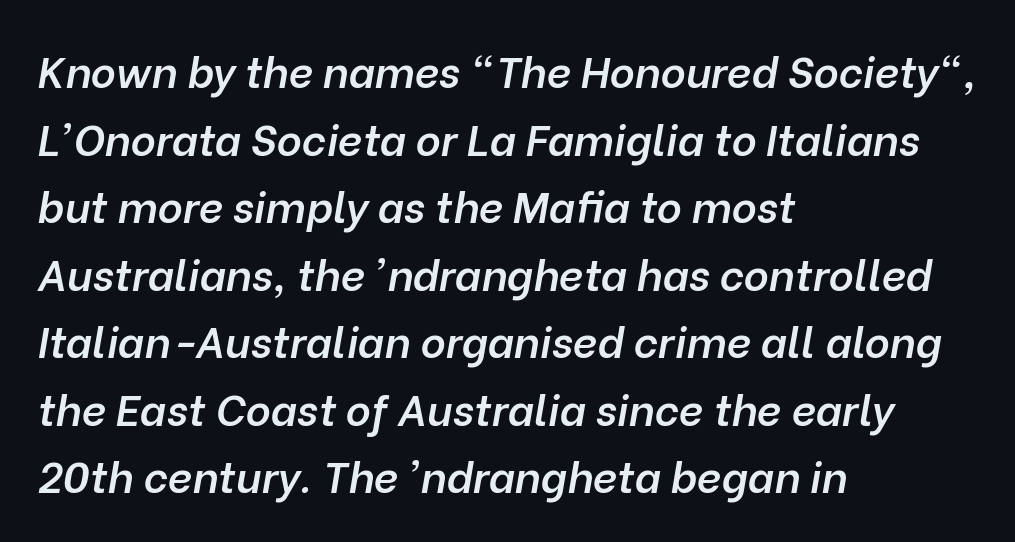
{"italic": "yes", "lean": "right", "slant_degrees": 10, "bold": "semi", "weight": "semibold", "width": "normal", "stroke_contrast": "low", "x_height": "medium", "monospaced": "no", "underline": "no", "align": "left", "line_spacing": "normal", "line_spacing_ratio": 1.57, "letter_spacing": "normal", "letter_spacing_em": 0.0, "glyph_px": 43}
